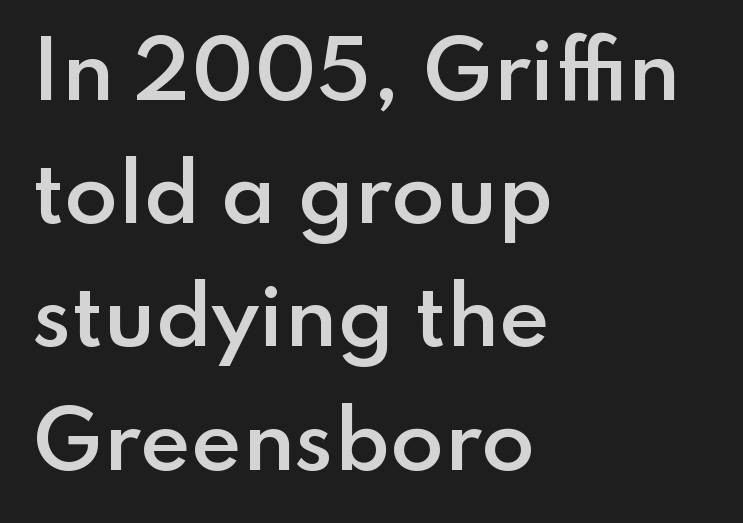
Q: Is the text bold? A: Semi-bold.
Q: Is the text italic (slanted)? A: No, it is upright.
Q: Is the typeface a serif or a sans-serif typeface? A: Sans-serif.
Q: Is the text underlined? A: No.
Q: How is the paragraph aligned? A: Left-aligned.
Q: Is the spacing between letters normal or unusually wide? A: Normal.
Q: Is the spacing between lines tight, normal or loose? A: Normal.
Q: Width (condensed, normal, or wide)? A: Normal.
Q: Stroke contrast? A: Low.
Q: x-height? A: Small.
Q: Monospaced? A: No.
